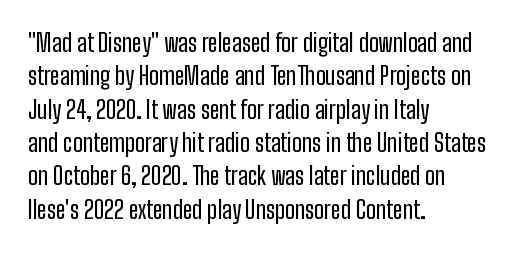
{"italic": "no", "underline": "no", "align": "left", "line_spacing": "normal", "line_spacing_ratio": 1.39, "letter_spacing": "normal", "letter_spacing_em": 0.0, "glyph_px": 24}
